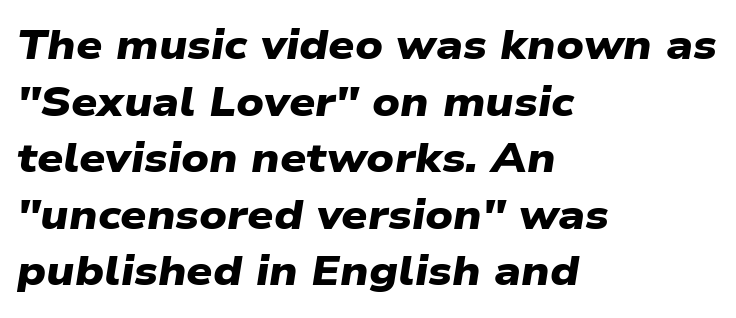
Classification — sans serif. The setting favours the left margin, as ordinary paragraphs usually do. Quick note: interline space is typical. Note the varied advance widths — an 'i' is clearly narrower than an 'm'. The glyphs are unaccompanied by any horizontal stroke below them. Nobody touched the tracking dial on this one.
